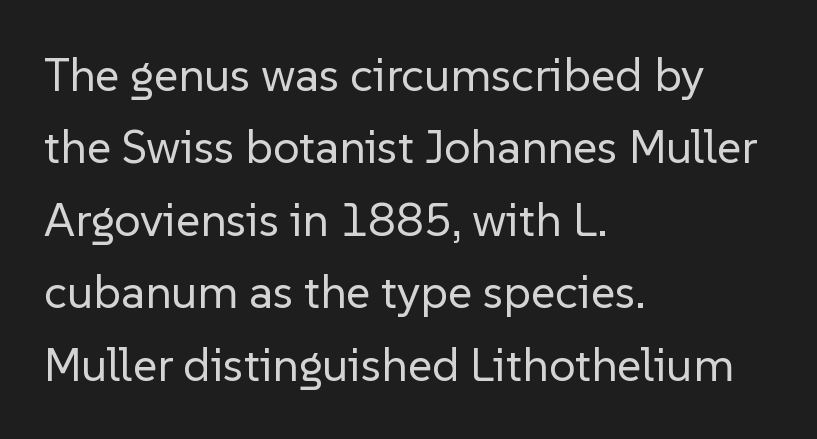
Q: Is the text bold? A: No.
Q: Is the text italic (slanted)? A: No, it is upright.
Q: Is the typeface a serif or a sans-serif typeface? A: Sans-serif.
Q: Is the text underlined? A: No.
Q: How is the paragraph aligned? A: Left-aligned.
Q: Is the spacing between letters normal or unusually wide? A: Normal.
Q: Is the spacing between lines tight, normal or loose? A: Normal.
Q: Width (condensed, normal, or wide)? A: Normal.
Q: Stroke contrast? A: Low.
Q: x-height? A: Medium.
Q: Monospaced? A: No.
